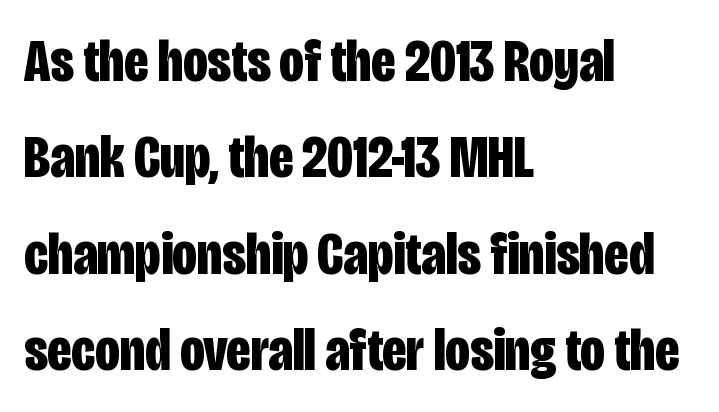
Q: Is the text bold? A: Yes.
Q: Is the text italic (slanted)? A: No, it is upright.
Q: Is the typeface a serif or a sans-serif typeface? A: Sans-serif.
Q: Is the text underlined? A: No.
Q: How is the paragraph aligned? A: Left-aligned.
Q: Is the spacing between letters normal or unusually wide? A: Normal.
Q: Is the spacing between lines tight, normal or loose? A: Normal.
Q: Width (condensed, normal, or wide)? A: Condensed.
Q: Stroke contrast? A: Low.
Q: x-height? A: Large.
Q: Monospaced? A: No.
